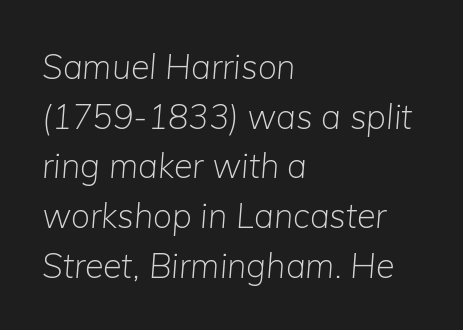
Q: Is the text bold? A: No.
Q: Is the text italic (slanted)? A: Yes, it leans right by about 5 degrees.
Q: Is the text underlined? A: No.
Q: How is the paragraph aligned? A: Left-aligned.
Q: Is the spacing between letters normal or unusually wide? A: Normal.
Q: Is the spacing between lines tight, normal or loose? A: Normal.
Q: Width (condensed, normal, or wide)? A: Normal.
Q: Stroke contrast? A: Low.
Q: x-height? A: Medium.
Q: Monospaced? A: No.
